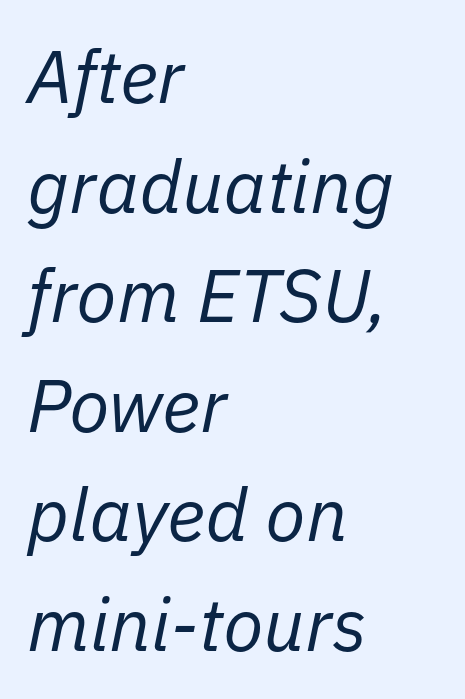
{"italic": "yes", "lean": "right", "slant_degrees": 11, "bold": "no", "weight": "regular", "width": "normal", "stroke_contrast": "low", "x_height": "medium", "monospaced": "no", "underline": "no", "align": "left", "line_spacing": "normal", "line_spacing_ratio": 1.48, "letter_spacing": "normal", "letter_spacing_em": 0.0, "glyph_px": 74}
